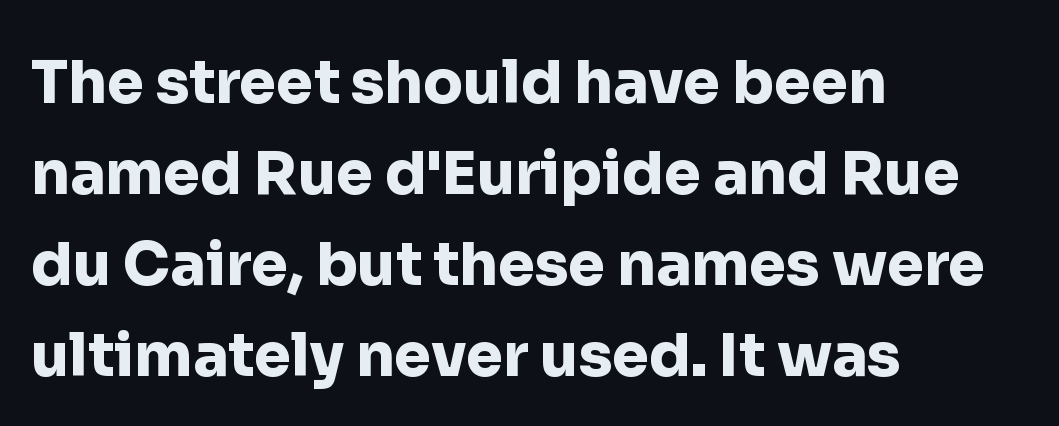
Italic? Not at all — the glyphs are vertical. What stands out about the letter spacing? Nothing — it is the standard amount. Compared with a centered layout, this one pins lines to the left instead. The specimen omits any rule beneath the text block's lines.
